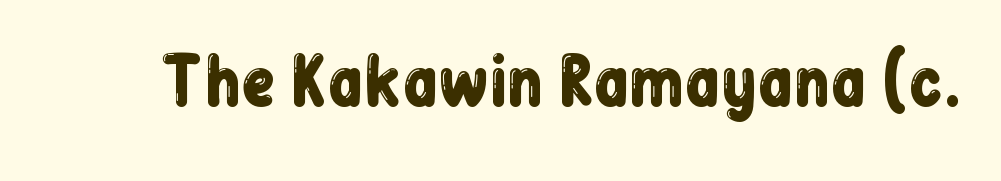
The image shows 64 px condensed sans-serif type, upright; set normal letter spacing, not underlined; low stroke contrast and a medium x-height.
